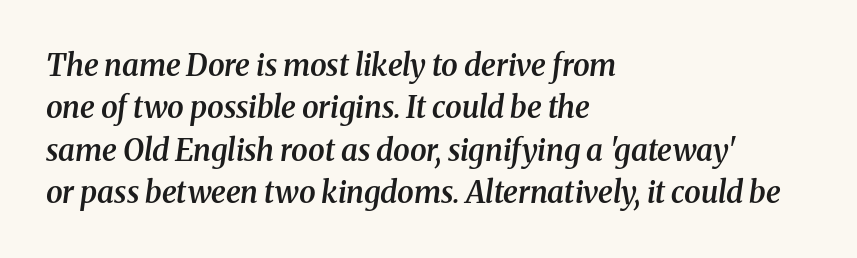
{"serif": "yes", "italic": "yes", "lean": "right", "slant_degrees": 8, "bold": "semi", "weight": "semibold", "width": "normal", "stroke_contrast": "medium", "x_height": "medium", "monospaced": "no", "underline": "no", "align": "left", "line_spacing": "normal", "line_spacing_ratio": 1.41, "letter_spacing": "normal", "letter_spacing_em": 0.0, "glyph_px": 30}
